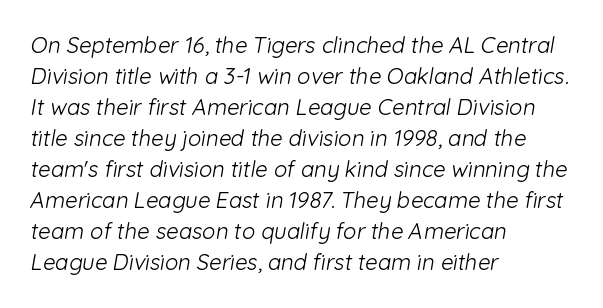
No word sits above an underline. Words appear dense and cohesive because spacing is normal. The ragged edge is on the right, which tells us the setting is flush left. If you measured baseline to baseline, you'd find a middling distance.
